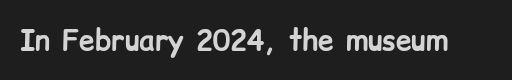
Q: Is the text bold? A: Yes.
Q: Is the text italic (slanted)? A: No, it is upright.
Q: Is the typeface a serif or a sans-serif typeface? A: Sans-serif.
Q: Is the text underlined? A: No.
Q: Is the spacing between letters normal or unusually wide? A: Normal.
Q: Width (condensed, normal, or wide)? A: Normal.
Q: Stroke contrast? A: Low.
Q: x-height? A: Medium.
Q: Monospaced? A: No.
